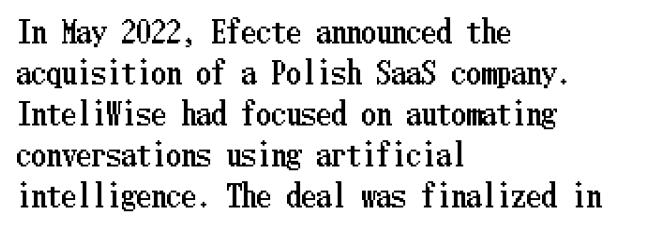
Q: Is the text italic (slanted)? A: No, it is upright.
Q: Is the text underlined? A: No.
Q: How is the paragraph aligned? A: Left-aligned.
Q: Is the spacing between letters normal or unusually wide? A: Normal.
Q: Is the spacing between lines tight, normal or loose? A: Normal.
Q: Width (condensed, normal, or wide)? A: Condensed.
Q: Stroke contrast? A: Low.
Q: x-height? A: Medium.
